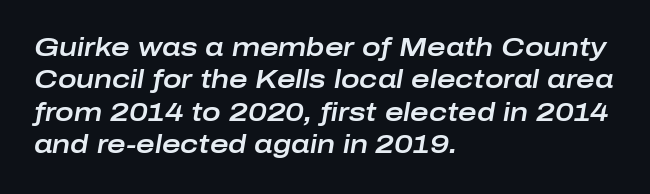
The image shows 25 px text type, italic (leaning right); set left-aligned, normal line spacing (1.3x), normal letter spacing, not underlined.
